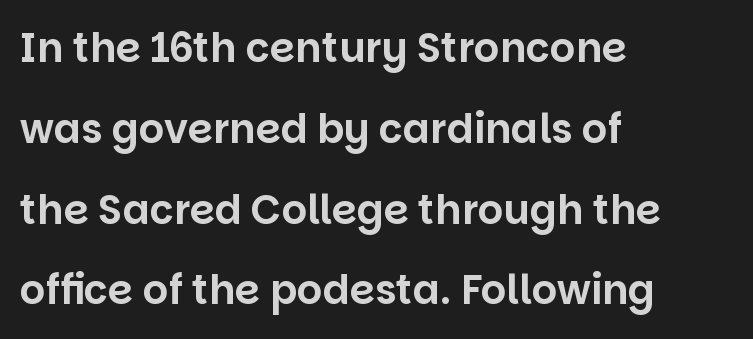
Q: Is the text italic (slanted)? A: No, it is upright.
Q: Is the typeface a serif or a sans-serif typeface? A: Sans-serif.
Q: Is the text underlined? A: No.
Q: How is the paragraph aligned? A: Left-aligned.
Q: Is the spacing between letters normal or unusually wide? A: Normal.
Q: Is the spacing between lines tight, normal or loose? A: Loose.
Q: Width (condensed, normal, or wide)? A: Normal.
Q: Stroke contrast? A: Low.
Q: x-height? A: Large.
Q: Monospaced? A: No.
